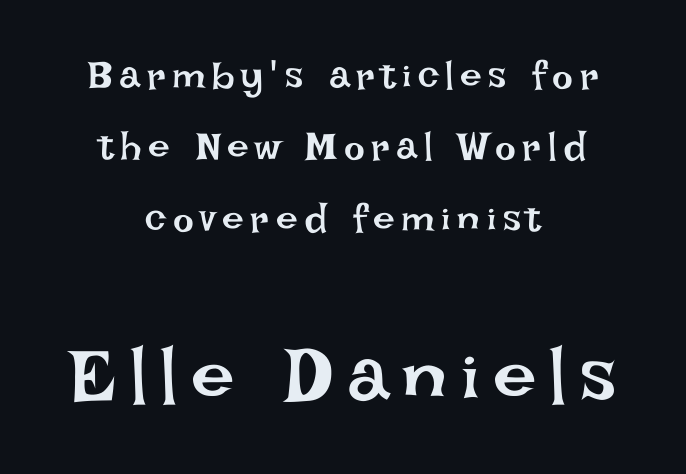
{"italic": "no", "bold": "no", "weight": "regular", "width": "normal", "stroke_contrast": "low", "x_height": "large", "monospaced": "no", "underline": "no", "align": "center", "line_spacing_ratio": 1.83, "larger_block": "second", "size_ratio": 2.0, "glyph_px": 78}
